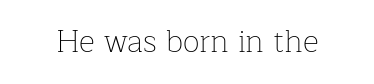
{"serif": "yes", "italic": "no", "bold": "no", "weight": "thin", "width": "normal", "stroke_contrast": "low", "x_height": "medium", "monospaced": "no", "underline": "no", "letter_spacing": "normal", "letter_spacing_em": 0.0, "glyph_px": 31}
